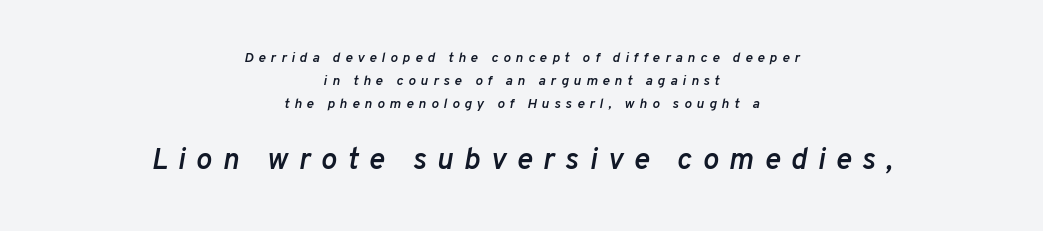
The image shows 30 px semibold type, italic (leaning right); set centered, normal line spacing (1.65x), unusually wide letter spacing (+0.35 em), not underlined; the second (bottom) block is 2.14x larger; low stroke contrast and a medium x-height.
